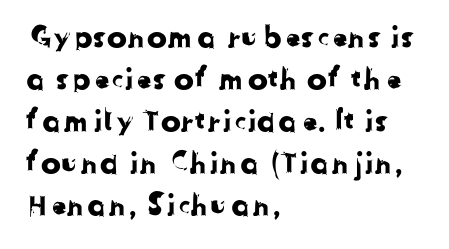
Q: Is the typeface a serif or a sans-serif typeface? A: Sans-serif.
Q: Is the text underlined? A: No.
Q: How is the paragraph aligned? A: Left-aligned.
Q: Is the spacing between letters normal or unusually wide? A: Normal.
Q: Is the spacing between lines tight, normal or loose? A: Normal.
Q: Width (condensed, normal, or wide)? A: Normal.
Q: Stroke contrast? A: Low.
Q: x-height? A: Medium.
Q: Monospaced? A: No.
